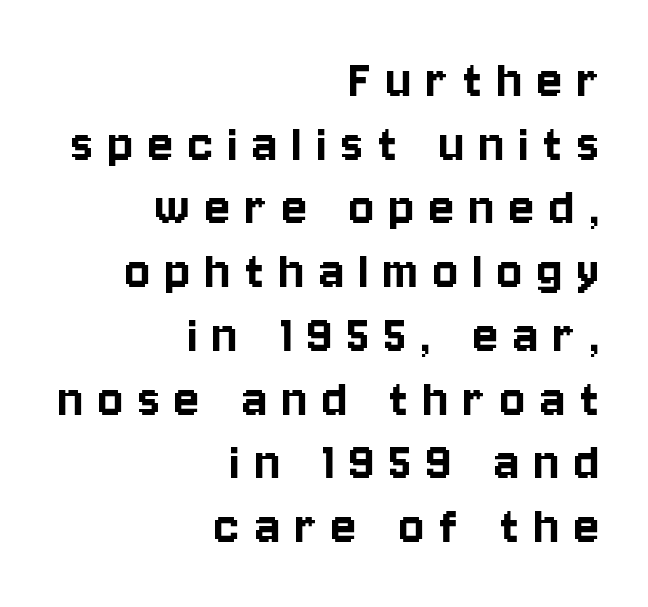
{"serif": "no", "italic": "no", "width": "condensed", "stroke_contrast": "low", "x_height": "large", "monospaced": "no", "underline": "no", "align": "right", "line_spacing": "tight", "line_spacing_ratio": 1.08, "letter_spacing": "wide", "letter_spacing_em": 0.25, "glyph_px": 59}
